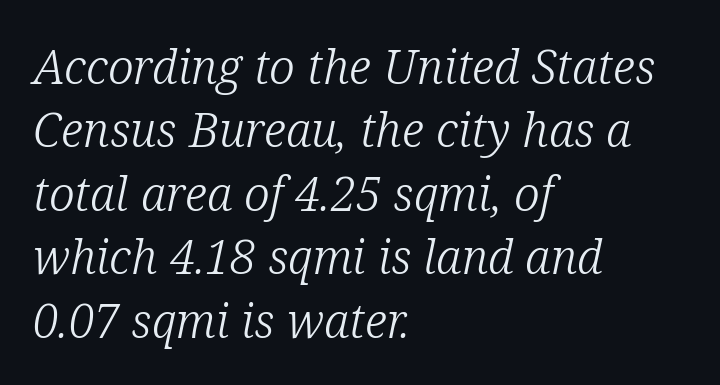
{"serif": "yes", "italic": "yes", "lean": "right", "slant_degrees": 12, "bold": "no", "weight": "light", "width": "normal", "stroke_contrast": "low", "x_height": "medium", "monospaced": "no", "underline": "no", "align": "left", "line_spacing": "normal", "line_spacing_ratio": 1.35, "letter_spacing": "normal", "letter_spacing_em": 0.0, "glyph_px": 47}
